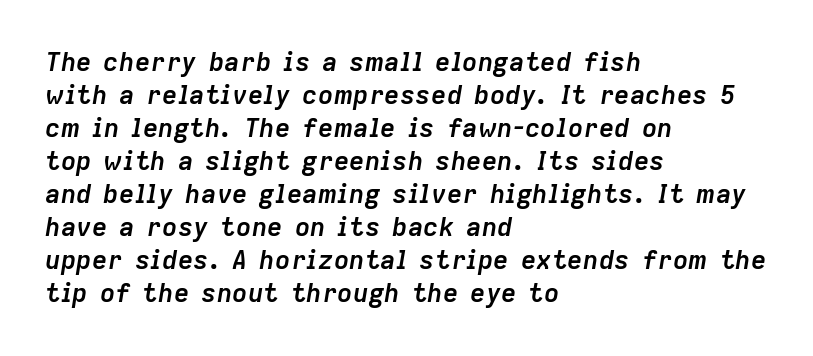
The gap between lines stays unmarked. Strokes here are thick enough to call this a true bold. This sample is left-justified, so line endings fall wherever the words run out. Does the leading feel generous? No, just average. The glyphs look as if they've been sheared to an angle. Letter spacing: default.
